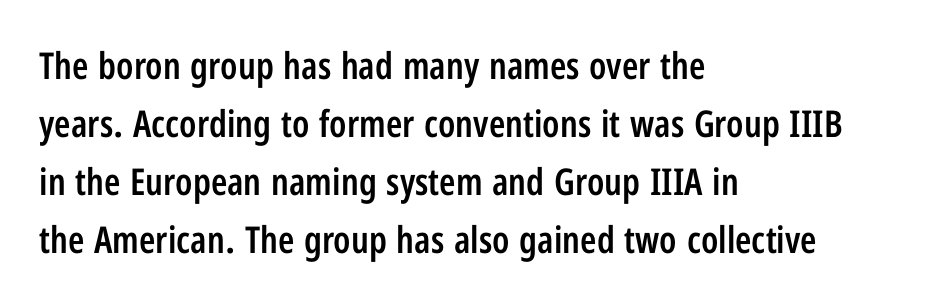
{"serif": "no", "italic": "no", "bold": "semi", "weight": "semibold", "width": "condensed", "stroke_contrast": "low", "x_height": "medium", "monospaced": "no", "underline": "no", "align": "left", "line_spacing": "normal", "line_spacing_ratio": 1.57, "letter_spacing": "normal", "letter_spacing_em": 0.0, "glyph_px": 37}
